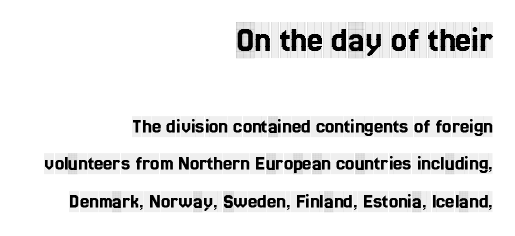
The image shows 36 px condensed serif type, upright; set right-aligned, line spacing 1.8x, normal letter spacing, not underlined; the first (top) block is 1.71x larger; a large x-height.
